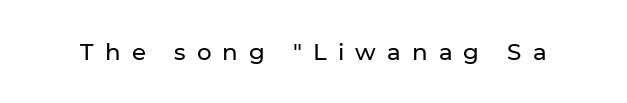
Lines of text with bare space underneath. Italic? Not at all — the glyphs are vertical. The rendering inserts visible extra space after every character.
